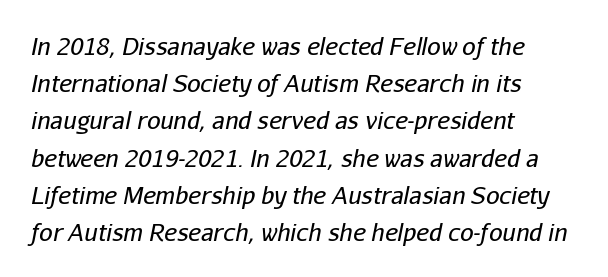
Q: Is the text bold? A: No.
Q: Is the text italic (slanted)? A: Yes, it leans right by about 11 degrees.
Q: Is the text underlined? A: No.
Q: How is the paragraph aligned? A: Left-aligned.
Q: Is the spacing between letters normal or unusually wide? A: Normal.
Q: Is the spacing between lines tight, normal or loose? A: Normal.
